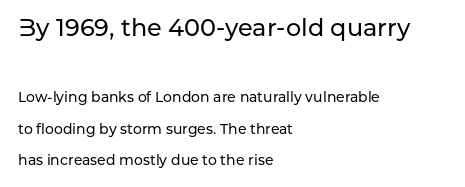
Does the leading feel generous? Absolutely, it's lavish. The specimen reads as upright at a glance. Typeset ragged right — the left edge is the straight one. Has an underline been added? It has not. The line texture is even and compact thanks to regular tracking.
